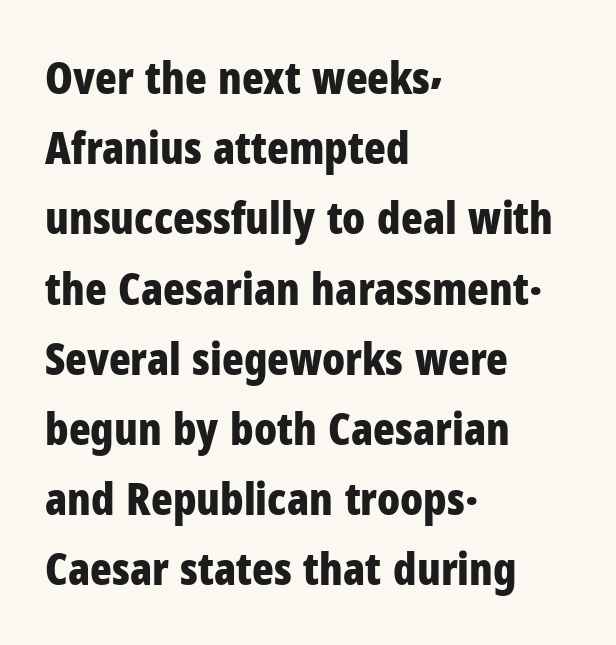
The image shows 45 px bold, condensed sans-serif type, upright; set left-aligned, normal line spacing (1.56x), normal letter spacing, not underlined; low stroke contrast and a medium x-height.
